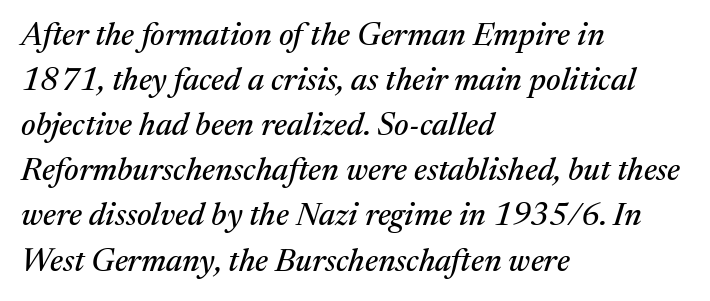
{"serif": "yes", "italic": "yes", "lean": "right", "slant_degrees": 17, "width": "normal", "stroke_contrast": "medium", "x_height": "medium", "monospaced": "no", "underline": "no", "align": "left", "line_spacing": "normal", "line_spacing_ratio": 1.41, "letter_spacing": "normal", "letter_spacing_em": 0.0, "glyph_px": 32}
